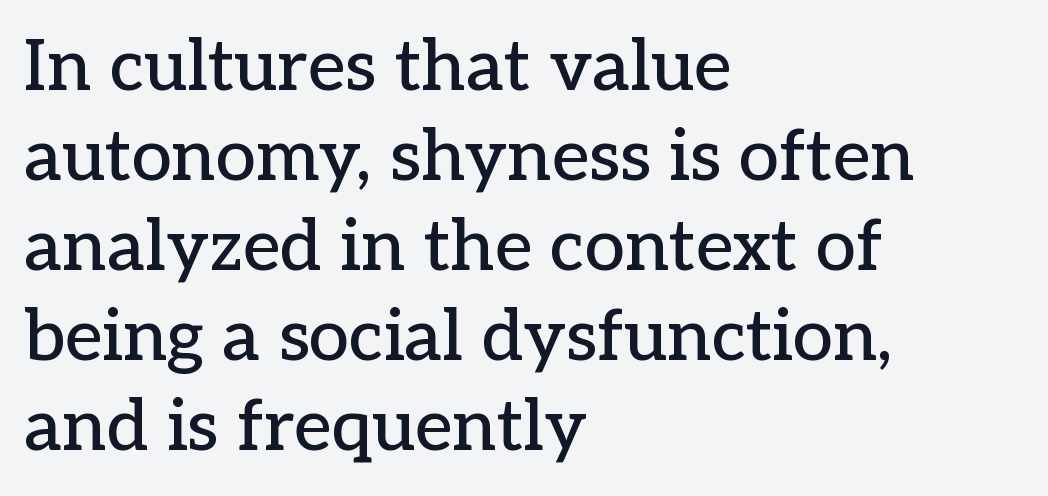
The image shows 72 px serif type, upright; set left-aligned, normal line spacing (1.25x), normal letter spacing, not underlined; low stroke contrast and a medium x-height.
